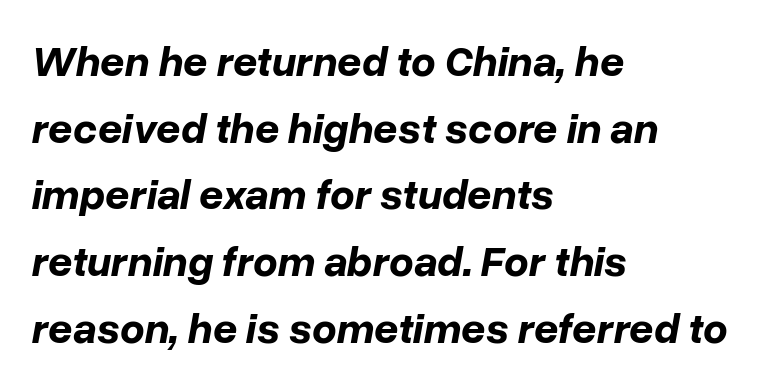
The image shows 43 px bold type, italic (leaning right); set left-aligned, normal line spacing (1.55x), normal letter spacing, not underlined; low stroke contrast and a medium x-height.
